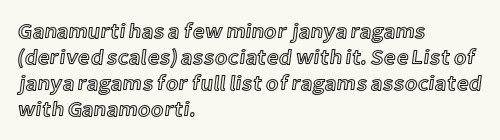
The typesetter chose a ragged-right arrangement here. There is no visible air inserted between adjacent glyphs. Has an underline been added? It has not.
